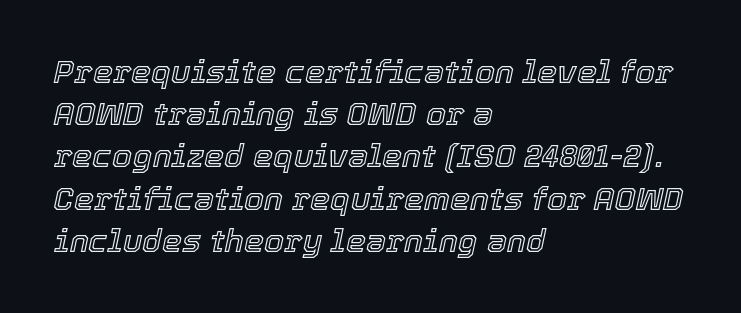
Vertical spacing — default. Spacing between characters is what you'd get straight out of the box. Posture: slanted. You could not count columns in this text — the font is proportionally spaced.
